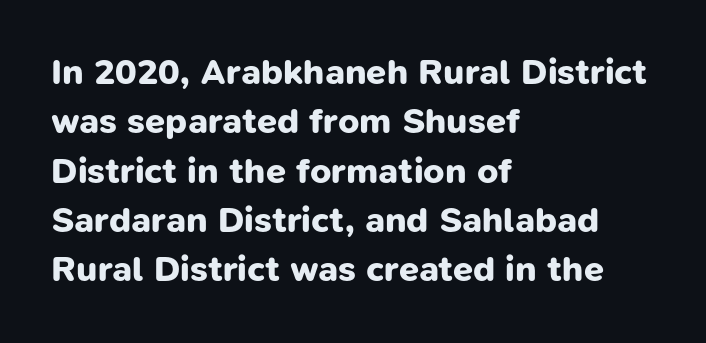
Caption: multi-line text, flush left, ragged right. The letters are bold, with thick, heavy strokes. Beneath every word, the page is bare. The rendering uses natural spacing where letterforms have individual widths. Compared with typical body copy, the letter spacing here is the same. The passage shown is typeset with a sans-serif family.
